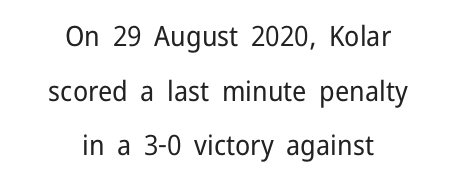
No letter is thick-stroked: the sample isn't bold. Unlike italic type, these characters show no tilt at all. Each new line begins a long way beneath the previous one. A bare baseline throughout the passage. The rendering uses natural spacing where letterforms have individual widths. What stands out about the letter spacing? Nothing — it is the standard amount.
